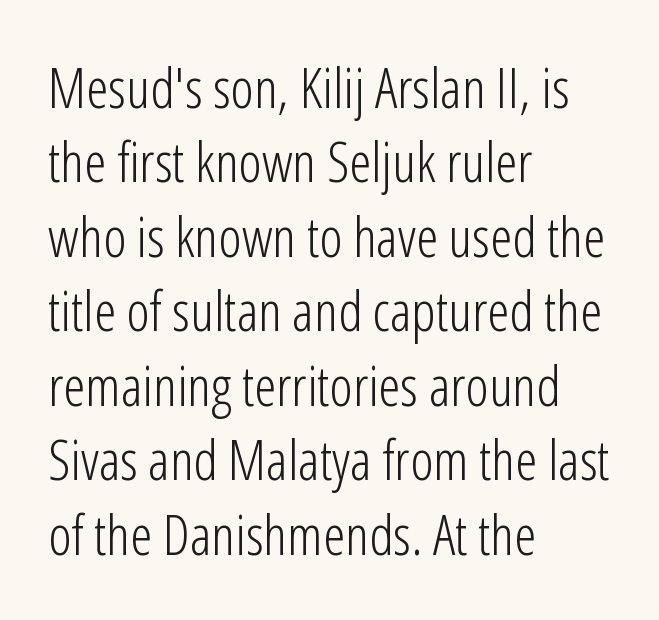
The image shows 56 px light, condensed sans-serif type, upright; set left-aligned, normal line spacing (1.33x), normal letter spacing, not underlined; low stroke contrast and a medium x-height.
